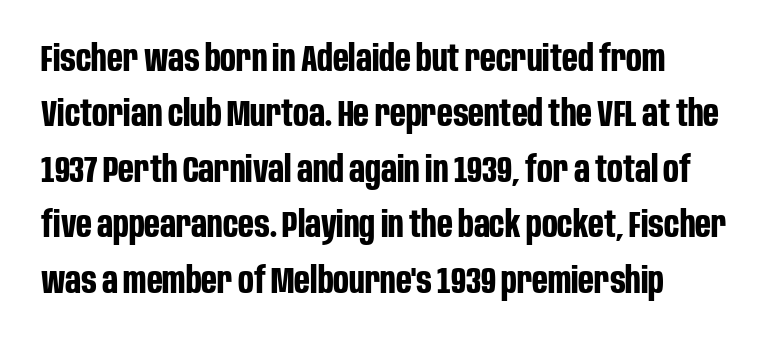
The characters display no serif detailing; their extremities are plain. These lines carry a lot of weight — the face is fully bold. The rendering keeps characters at their native spacing. Every row of glyphs begins at an identical x-position on the left.
